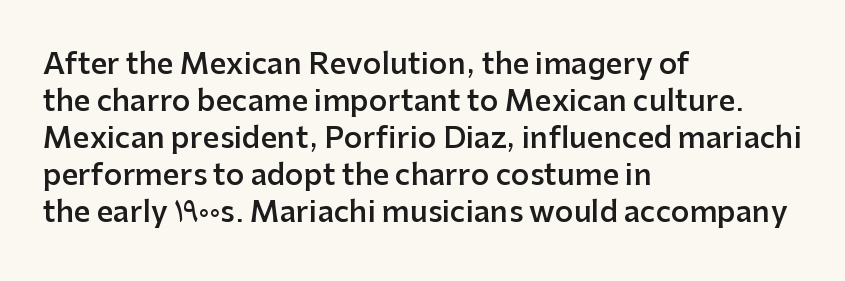
The rendering uses natural spacing where letterforms have individual widths. Classification — sans serif. The lettering stays uniformly vertical, giving the passage a roman look. Underlining? Definitely not there.
